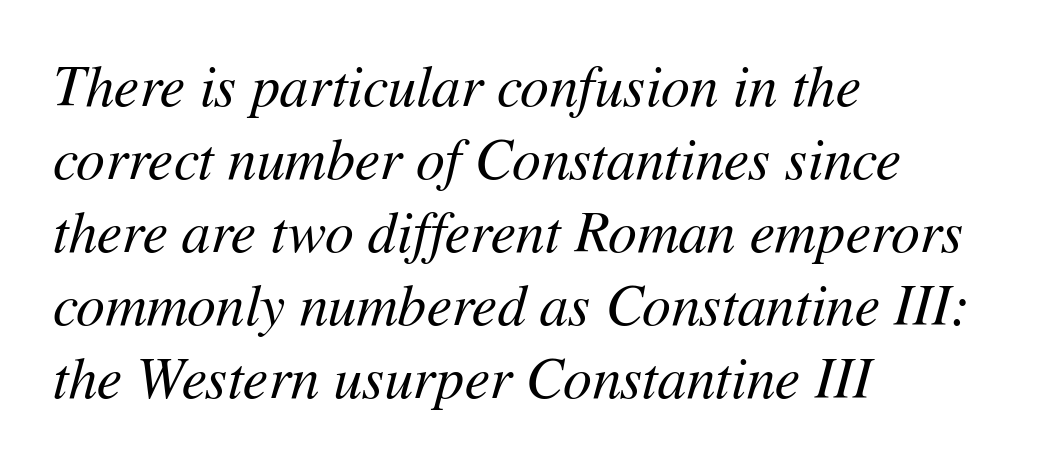
The image shows 57 px regular-weight type, italic (leaning right); set left-aligned, normal line spacing (1.28x), normal letter spacing, not underlined; medium stroke contrast and a medium x-height.
